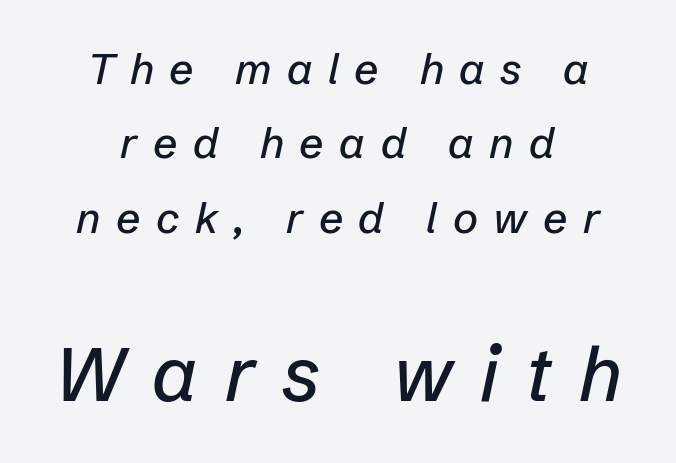
Spacing verdict: proportional, widths tailored to each character. The paragraph shown floats in the horizontal middle. Bigger letters appear in the bottom chunk; the top chunk is reduced. Caption: expanded tracking, letters set apart. The words here are not underlined. Designer's note — italics engaged.
